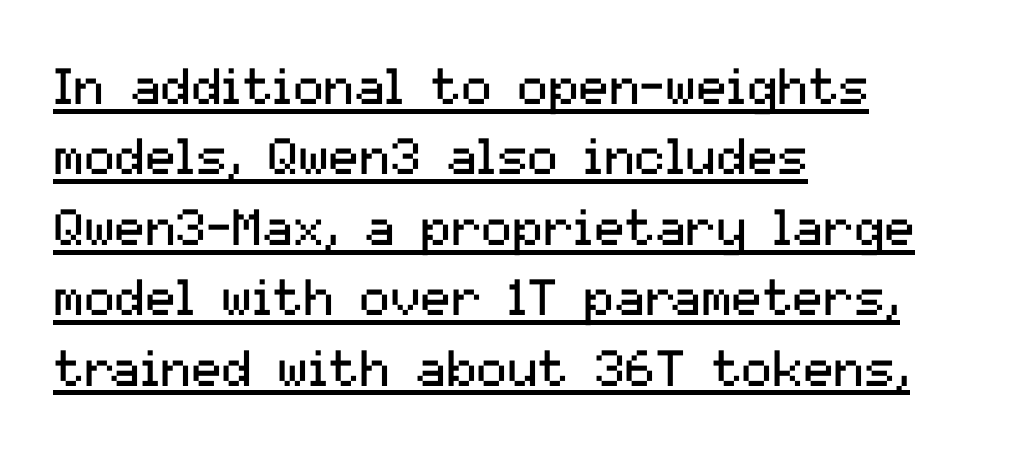
{"serif": "no", "italic": "no", "bold": "no", "weight": "regular", "width": "normal", "stroke_contrast": "medium", "x_height": "medium", "monospaced": "no", "underline": "yes", "align": "left", "line_spacing": "normal", "line_spacing_ratio": 1.38, "letter_spacing": "normal", "letter_spacing_em": 0.0, "glyph_px": 51}
